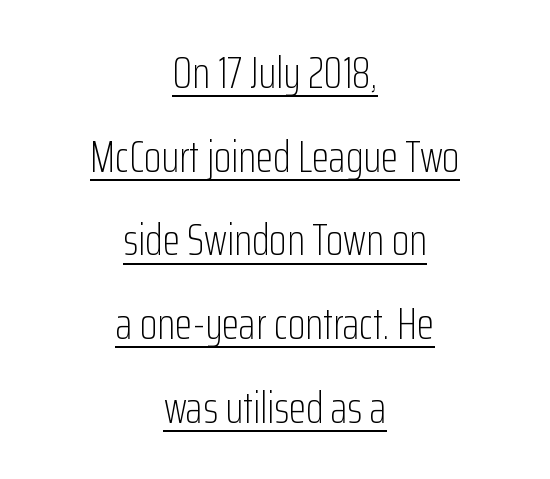
Q: Is the text bold? A: No.
Q: Is the text italic (slanted)? A: No, it is upright.
Q: Is the typeface a serif or a sans-serif typeface? A: Sans-serif.
Q: Is the text underlined? A: Yes.
Q: How is the paragraph aligned? A: Centered.
Q: Is the spacing between letters normal or unusually wide? A: Normal.
Q: Width (condensed, normal, or wide)? A: Condensed.
Q: Stroke contrast? A: Low.
Q: x-height? A: Medium.
Q: Monospaced? A: No.
